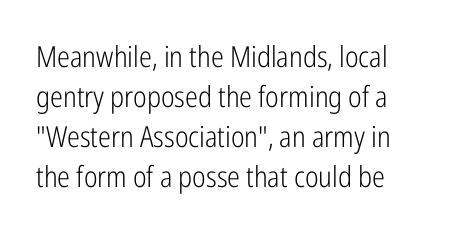
The image shows 29 px light, condensed sans-serif type, upright; set normal line spacing (1.38x), normal letter spacing, not underlined; low stroke contrast and a medium x-height.
